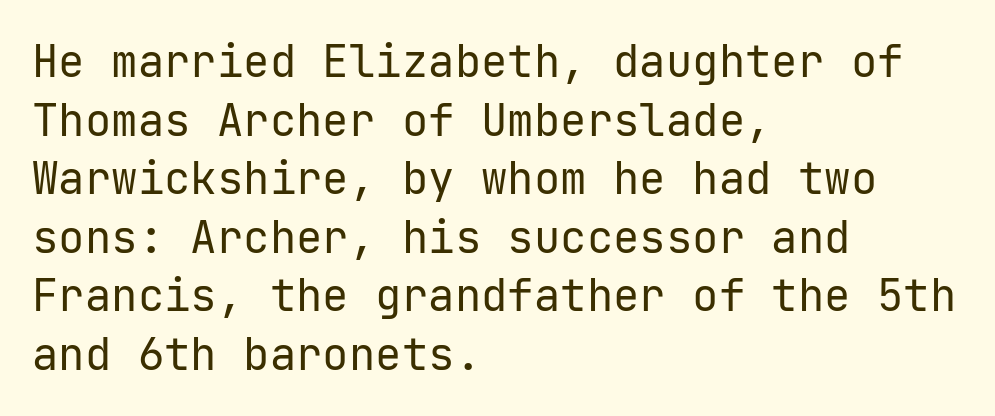
{"serif": "no", "italic": "no", "bold": "no", "weight": "regular", "width": "normal", "stroke_contrast": "low", "x_height": "medium", "underline": "no", "align": "left", "line_spacing": "normal", "line_spacing_ratio": 1.33, "letter_spacing": "normal", "letter_spacing_em": 0.0, "glyph_px": 44}
